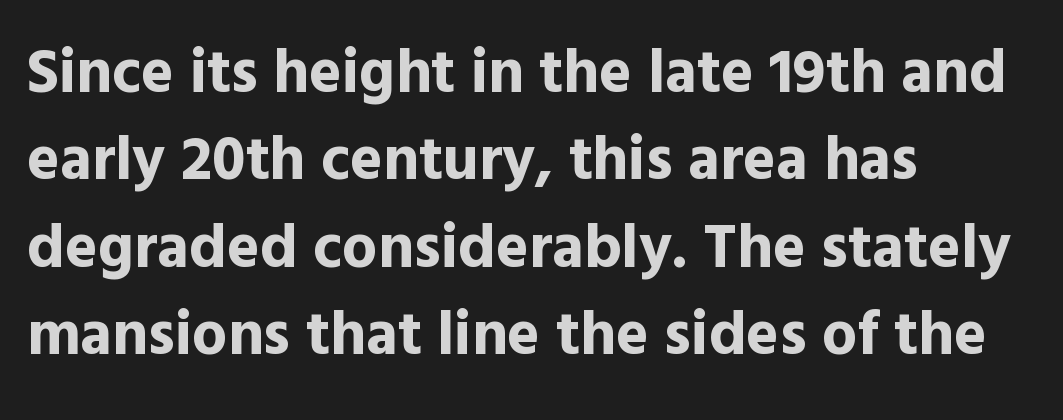
The image shows 62 px bold sans-serif type, upright; set left-aligned, normal line spacing (1.41x), normal letter spacing, not underlined; a medium x-height.
